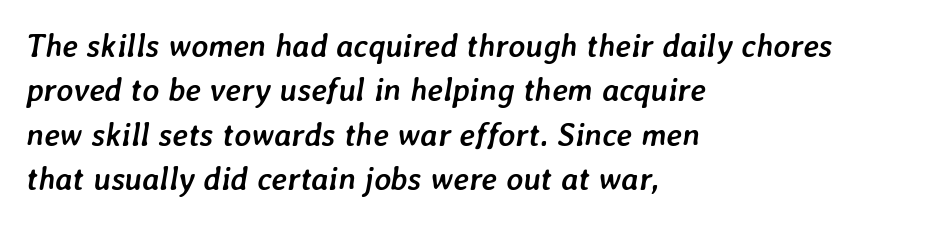
Q: Is the text bold? A: Yes.
Q: Is the text italic (slanted)? A: Yes, it leans right by about 7 degrees.
Q: Is the text underlined? A: No.
Q: How is the paragraph aligned? A: Left-aligned.
Q: Is the spacing between letters normal or unusually wide? A: Normal.
Q: Is the spacing between lines tight, normal or loose? A: Normal.
Q: Width (condensed, normal, or wide)? A: Normal.
Q: Stroke contrast? A: Low.
Q: x-height? A: Medium.
Q: Monospaced? A: No.
